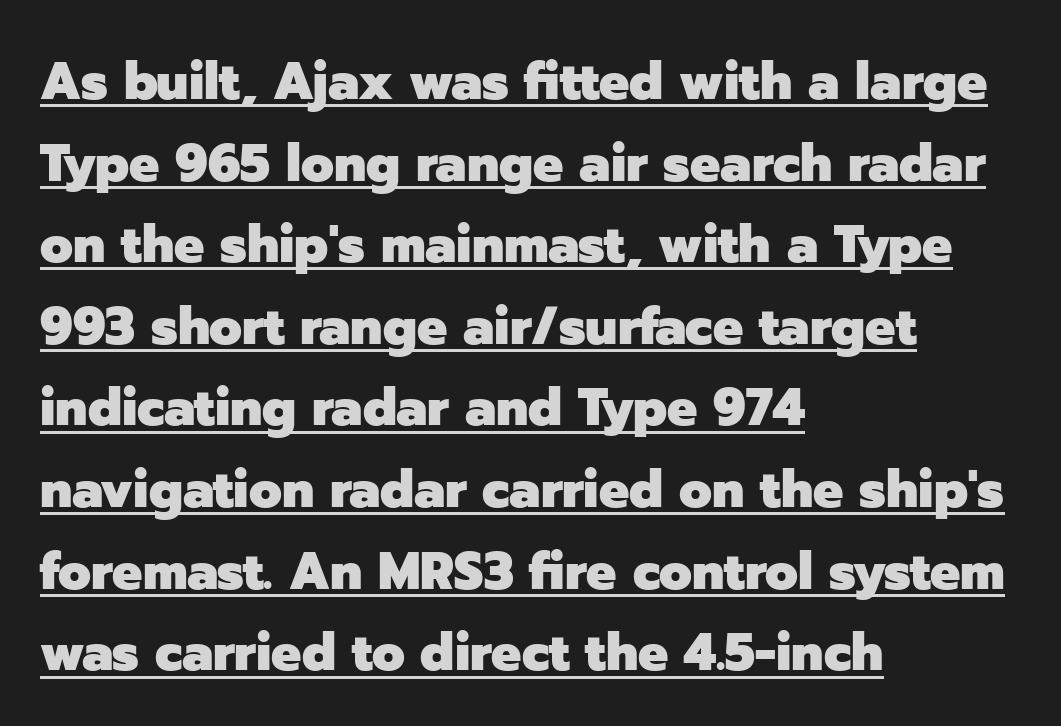
Students, observe: this is what conventionally led text looks like. I'd describe the lettering as bold — thick and assertive. A student would call this left alignment; a typographer would say flush left, rag right. A typesetter would call this proportional, since set widths differ per character. A roman cut, with each character standing at attention. In terms of letterform style, serifs are entirely absent.
